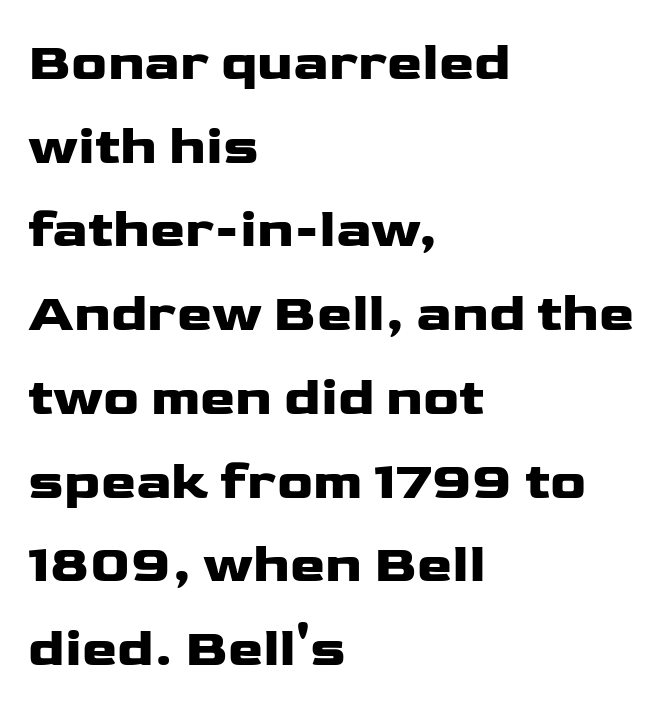
Is this a fixed-width face? No — the glyphs have proportional, varying widths. Does the leading feel generous? No, just average. The glyphs are unaccompanied by any horizontal stroke below them. Posture: vertical.
